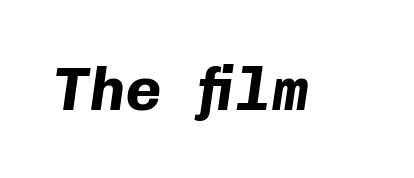
{"italic": "yes", "lean": "right", "slant_degrees": 8, "bold": "yes", "weight": "bold", "width": "normal", "stroke_contrast": "low", "x_height": "medium", "monospaced": "yes", "underline": "no", "letter_spacing": "normal", "letter_spacing_em": 0.0, "glyph_px": 61}
